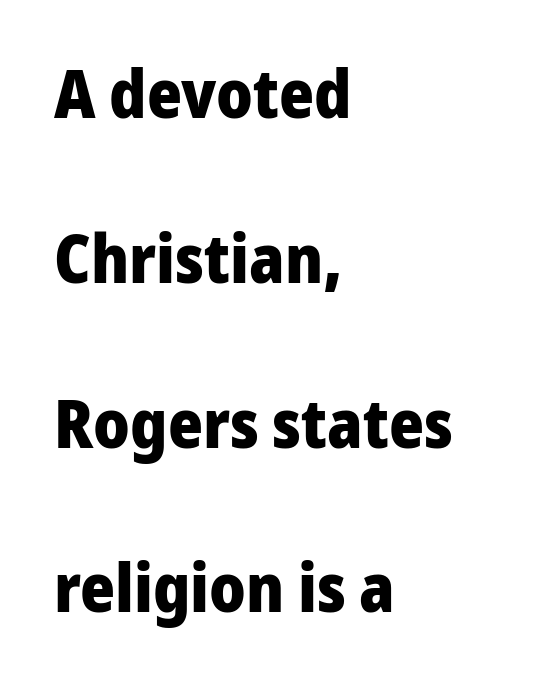
Does the lettering tilt? It doesn't — this is upright. This sample uses plain, unmodified letter spacing. These words are printed bold, with thick strokes throughout. The designer dialed line spacing up above the default.
